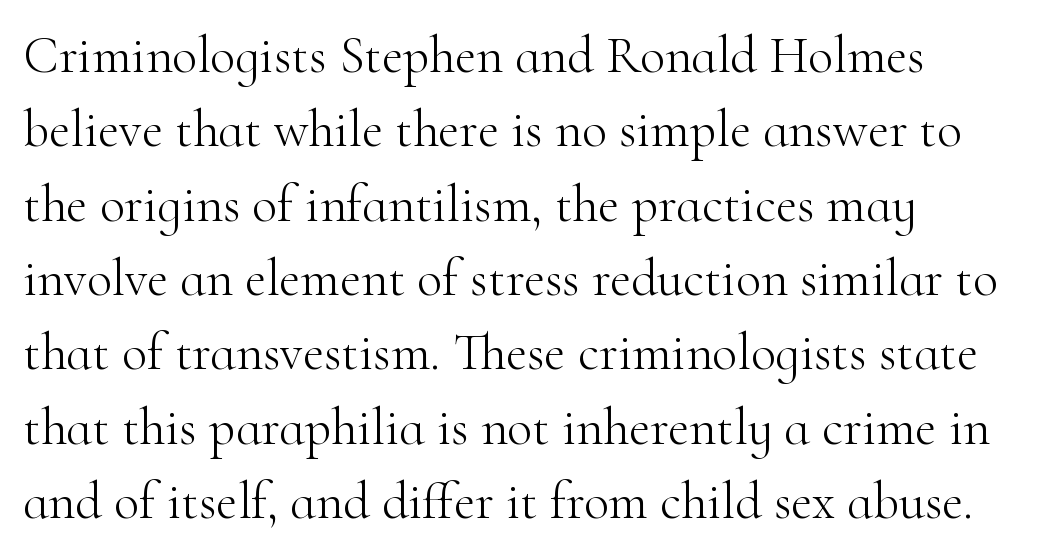
{"serif": "yes", "italic": "no", "bold": "no", "weight": "light", "width": "normal", "stroke_contrast": "high", "x_height": "small", "monospaced": "no", "underline": "no", "align": "left", "line_spacing": "normal", "line_spacing_ratio": 1.43, "letter_spacing": "normal", "letter_spacing_em": 0.0, "glyph_px": 52}
